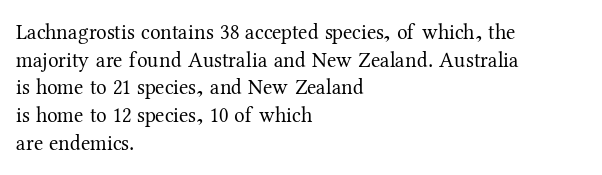
The image shows 21 px text type, upright; set left-aligned, normal line spacing (1.32x), normal letter spacing, not underlined.
